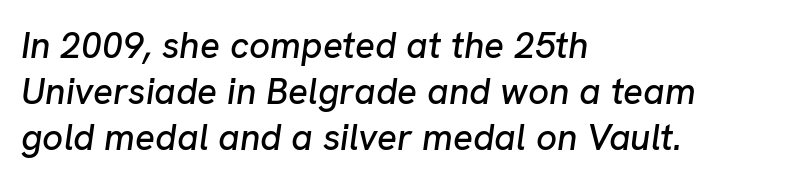
Q: Is the text italic (slanted)? A: Yes, it leans right by about 8 degrees.
Q: Is the text underlined? A: No.
Q: How is the paragraph aligned? A: Left-aligned.
Q: Is the spacing between letters normal or unusually wide? A: Normal.
Q: Width (condensed, normal, or wide)? A: Normal.
Q: Stroke contrast? A: Low.
Q: x-height? A: Medium.
Q: Monospaced? A: No.
